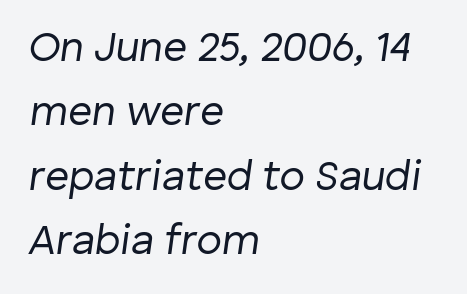
The image shows 42 px regular-weight type, italic (leaning right); set left-aligned, normal line spacing (1.53x), normal letter spacing, not underlined; low stroke contrast and a medium x-height.
